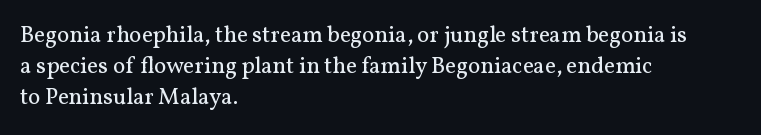
Descenders are the only things crossing below the line. The font sits on the lighter half of the weight spectrum, regular included. Does the copy run flush right? No — it runs flush left. Vertically, the passage feels balanced, rows spaced as you'd expect.
